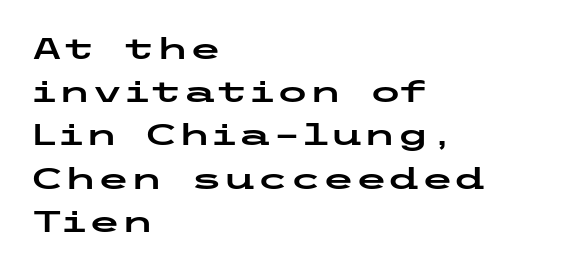
No extra tracking has been applied to these lines. Grotesque or geometric, the face here clearly has no serifs. If you drew a line through each stem, it would be perfectly vertical. The compositor pushed each line to the left boundary. Successive baselines arrive at the customary interval. This rendering features lettering with no underline.
